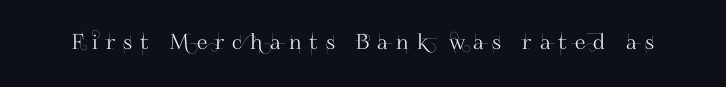
{"italic": "no", "underline": "no", "letter_spacing": "wide", "letter_spacing_em": 0.38, "glyph_px": 21}
